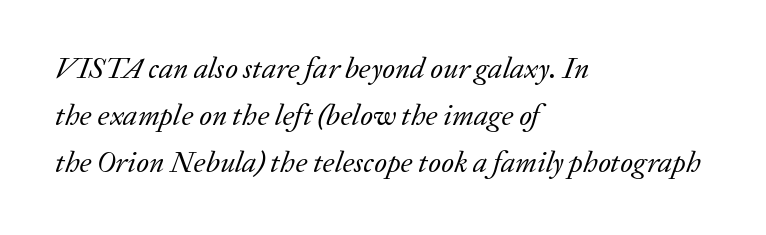
{"serif": "yes", "italic": "yes", "lean": "right", "slant_degrees": 20, "bold": "no", "weight": "regular", "width": "normal", "stroke_contrast": "low", "x_height": "medium", "monospaced": "no", "underline": "no", "align": "left", "line_spacing": "normal", "line_spacing_ratio": 1.56, "letter_spacing": "normal", "letter_spacing_em": 0.0, "glyph_px": 30}
